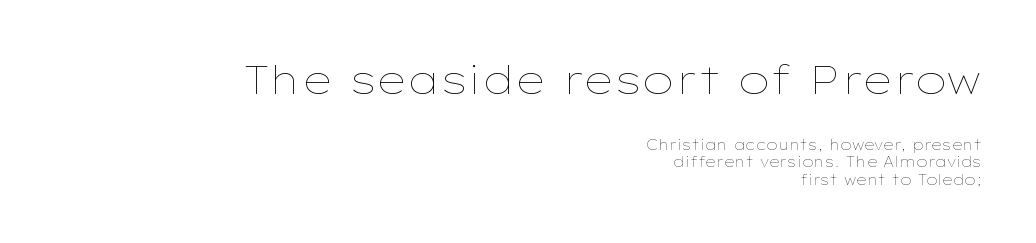
{"italic": "no", "bold": "no", "weight": "thin", "width": "wide", "stroke_contrast": "low", "x_height": "medium", "monospaced": "no", "underline": "no", "align": "right", "line_spacing": "normal", "line_spacing_ratio": 1.25, "letter_spacing": "normal", "letter_spacing_em": 0.0, "larger_block": "first", "size_ratio": 2.86, "glyph_px": 40}
